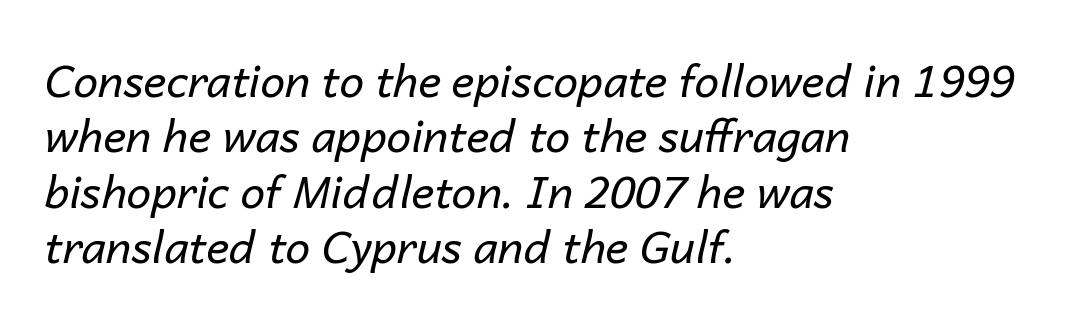
The image shows 44 px regular-weight type, italic (leaning right); set left-aligned, normal line spacing (1.26x), normal letter spacing, not underlined; low stroke contrast and a medium x-height.
